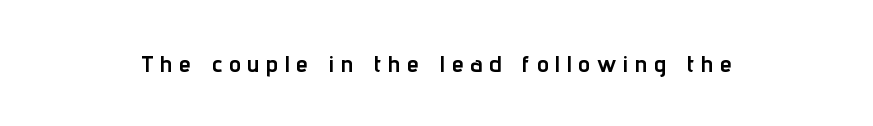
The image shows 24 px bold type, upright; set unusually wide letter spacing (+0.29 em), not underlined.
